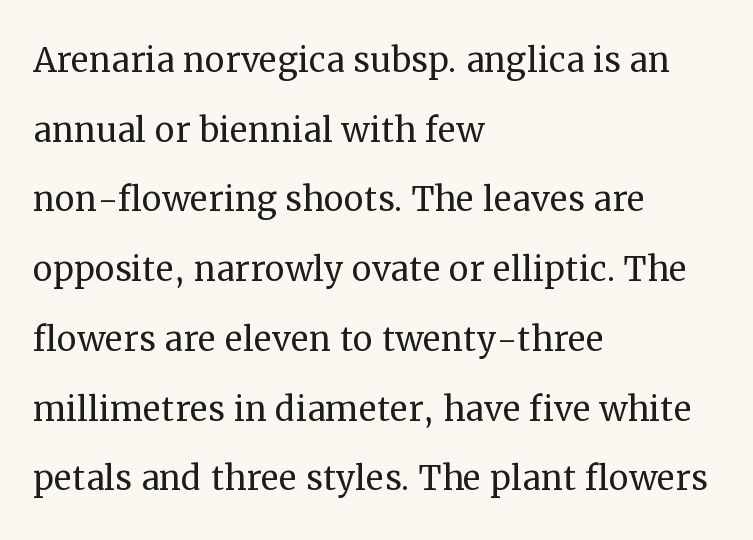
{"serif": "yes", "italic": "no", "bold": "no", "weight": "regular", "width": "normal", "stroke_contrast": "medium", "x_height": "medium", "monospaced": "no", "underline": "no", "align": "left", "line_spacing": "normal", "line_spacing_ratio": 1.55, "letter_spacing": "normal", "letter_spacing_em": 0.0, "glyph_px": 45}
